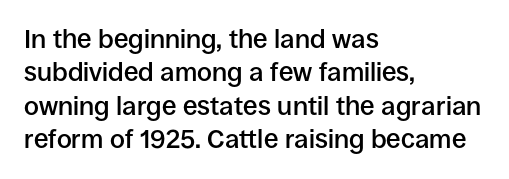
The image shows 26 px text type, upright; set left-aligned, normal line spacing (1.28x), normal letter spacing, not underlined.
